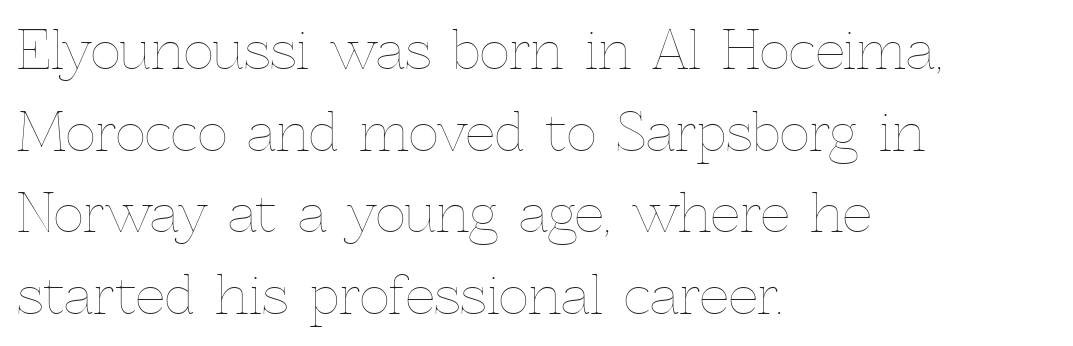
Characters remain perfectly vertical along every line. Compared with a typical body face, this is equally light or lighter still. The line-height multiplier appears to be the usual default. Think of a printed novel: that variable character pitch is what you see here.
